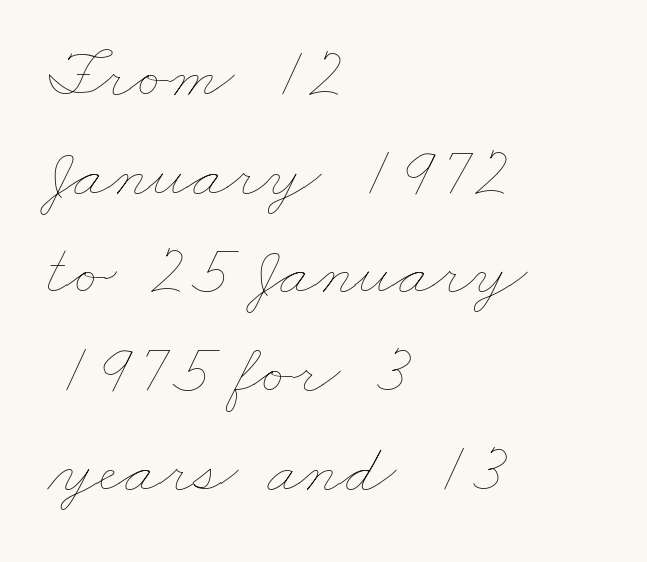
Layout note: lines flush left. Stems and bowls with no extra thickness — not bold. Whoever set this chose a conventional vertical rhythm. A typesetter would call this proportional, since set widths differ per character. Descenders hang freely into open space. Glyph-to-glyph distance matches everyday printed text.
